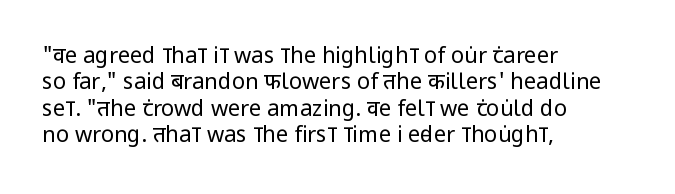
{"italic": "no", "bold": "no", "underline": "no", "align": "left", "line_spacing_ratio": 1.2, "letter_spacing": "normal", "letter_spacing_em": 0.0, "glyph_px": 22}
